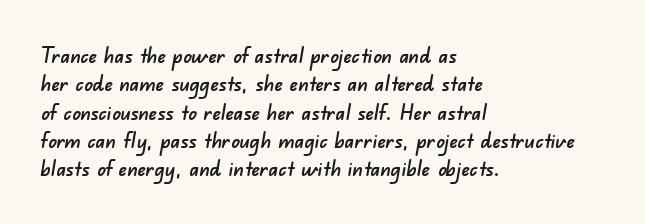
Q: Is the text underlined? A: No.
Q: How is the paragraph aligned? A: Left-aligned.
Q: Is the spacing between letters normal or unusually wide? A: Normal.
Q: Is the spacing between lines tight, normal or loose? A: Normal.
